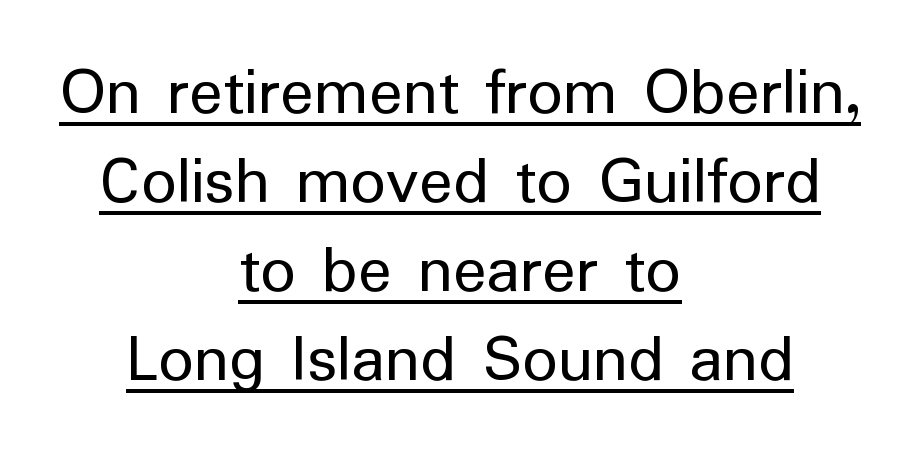
Q: Is the text bold? A: No.
Q: Is the text italic (slanted)? A: No, it is upright.
Q: Is the typeface a serif or a sans-serif typeface? A: Sans-serif.
Q: Is the text underlined? A: Yes.
Q: How is the paragraph aligned? A: Centered.
Q: Is the spacing between letters normal or unusually wide? A: Normal.
Q: Is the spacing between lines tight, normal or loose? A: Normal.
Q: Width (condensed, normal, or wide)? A: Normal.
Q: Stroke contrast? A: Low.
Q: x-height? A: Medium.
Q: Monospaced? A: No.
